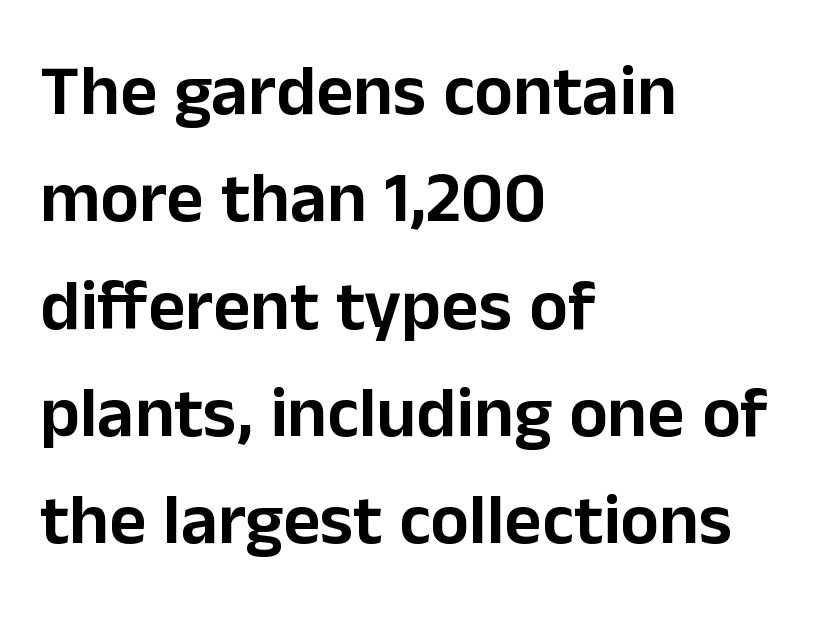
{"serif": "no", "italic": "no", "width": "normal", "stroke_contrast": "low", "x_height": "medium", "monospaced": "no", "underline": "no", "align": "left", "line_spacing": "normal", "line_spacing_ratio": 1.49, "letter_spacing": "normal", "letter_spacing_em": 0.0, "glyph_px": 72}
